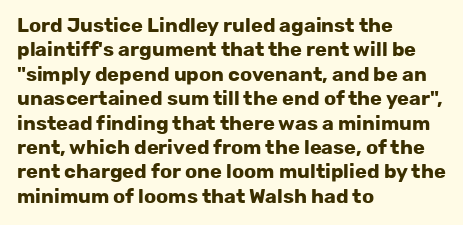
{"italic": "no", "bold": "yes", "underline": "no", "align": "left", "line_spacing_ratio": 1.22, "letter_spacing": "normal", "letter_spacing_em": 0.0, "glyph_px": 20}
